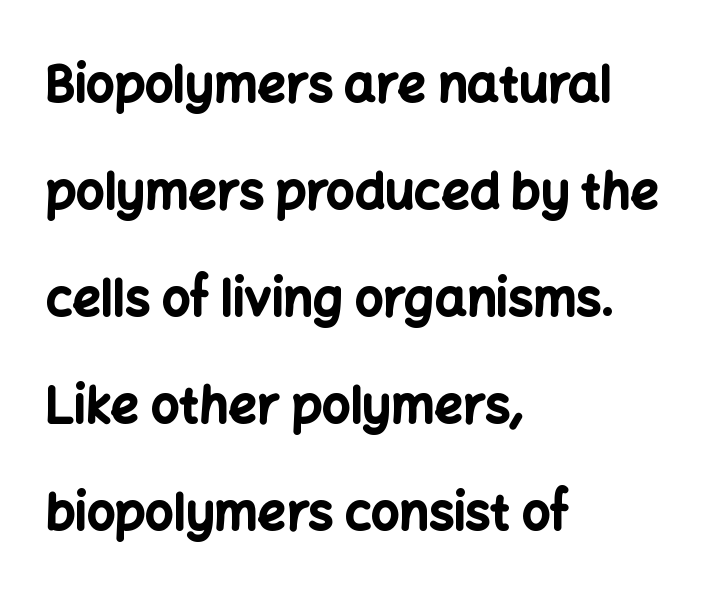
Rule under the text: the space is simply empty. You could not count columns in this text — the font is proportionally spaced. Default kerning and tracking; the words read as compact shapes. The rendering uses a large line-height, opening up the rows. The paragraph has a hard left edge and a soft right edge.
